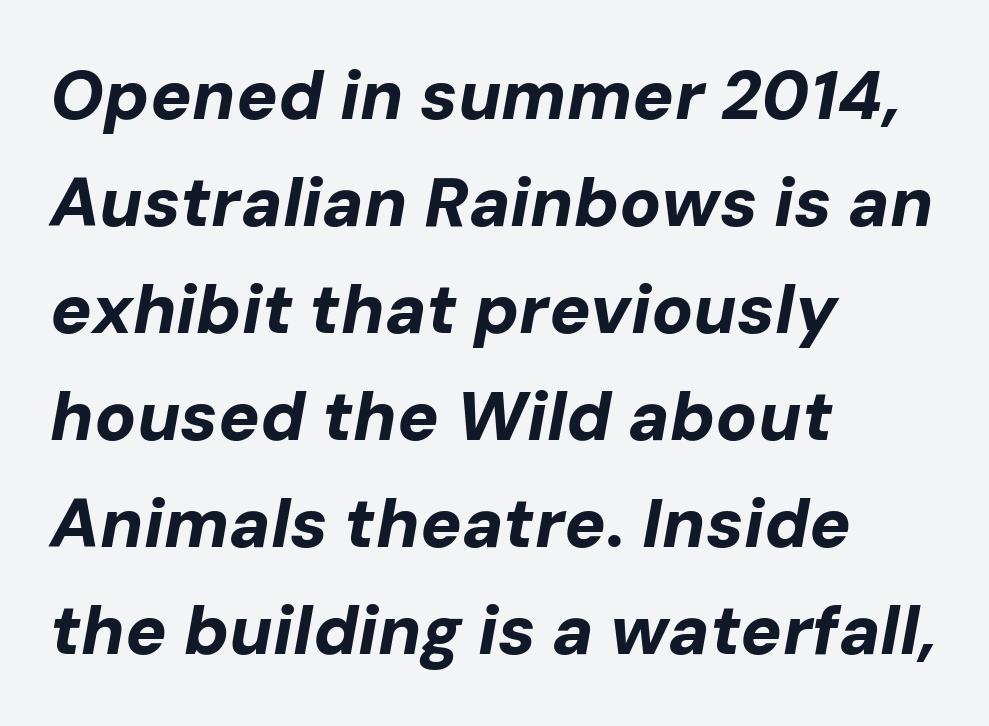
Q: Is the text bold? A: Yes.
Q: Is the text italic (slanted)? A: Yes, it leans right by about 10 degrees.
Q: Is the text underlined? A: No.
Q: How is the paragraph aligned? A: Left-aligned.
Q: Is the spacing between letters normal or unusually wide? A: Normal.
Q: Is the spacing between lines tight, normal or loose? A: Normal.
Q: Width (condensed, normal, or wide)? A: Normal.
Q: Stroke contrast? A: Low.
Q: x-height? A: Medium.
Q: Monospaced? A: No.
